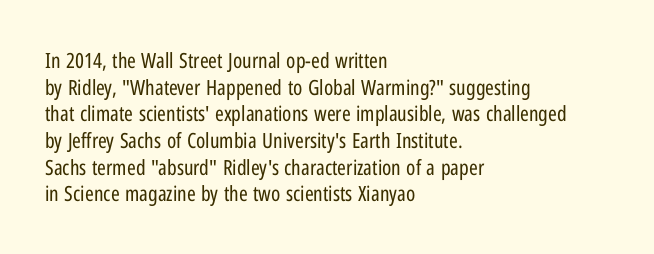
{"italic": "no", "bold": "no", "underline": "no", "align": "left", "line_spacing": "normal", "line_spacing_ratio": 1.27, "letter_spacing": "normal", "letter_spacing_em": 0.0, "glyph_px": 21}
